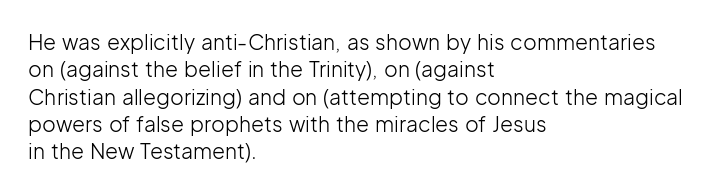
Q: Is the text bold? A: No.
Q: Is the text italic (slanted)? A: No, it is upright.
Q: Is the text underlined? A: No.
Q: How is the paragraph aligned? A: Left-aligned.
Q: Is the spacing between letters normal or unusually wide? A: Normal.
Q: Is the spacing between lines tight, normal or loose? A: Normal.
